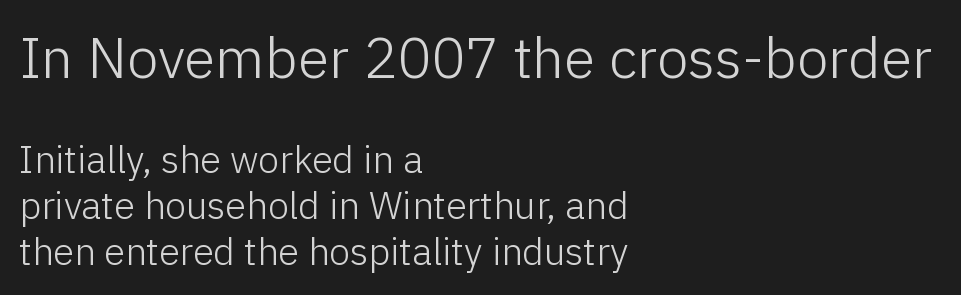
Q: Is the text bold? A: No.
Q: Is the text italic (slanted)? A: No, it is upright.
Q: Is the typeface a serif or a sans-serif typeface? A: Sans-serif.
Q: Is the text underlined? A: No.
Q: How is the paragraph aligned? A: Left-aligned.
Q: Is the spacing between letters normal or unusually wide? A: Normal.
Q: Which block of text is set in a larger size, the first (top) or the second (bottom)? A: The first (top) one.
Q: Width (condensed, normal, or wide)? A: Normal.
Q: Stroke contrast? A: Low.
Q: x-height? A: Medium.
Q: Monospaced? A: No.
